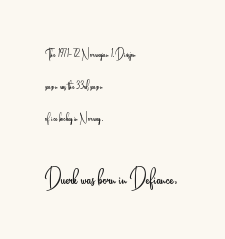
{"bold": "no", "underline": "no", "align": "left", "line_spacing": "loose", "line_spacing_ratio": 2.3, "letter_spacing": "normal", "letter_spacing_em": 0.0, "larger_block": "second", "size_ratio": 1.93, "glyph_px": 27}
